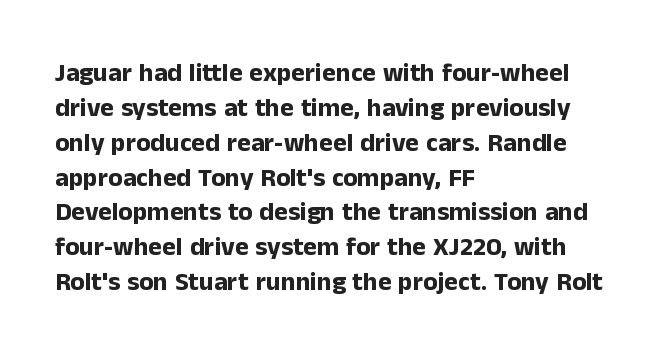
Q: Is the text bold? A: Yes.
Q: Is the text italic (slanted)? A: No, it is upright.
Q: Is the text underlined? A: No.
Q: How is the paragraph aligned? A: Left-aligned.
Q: Is the spacing between letters normal or unusually wide? A: Normal.
Q: Is the spacing between lines tight, normal or loose? A: Normal.
